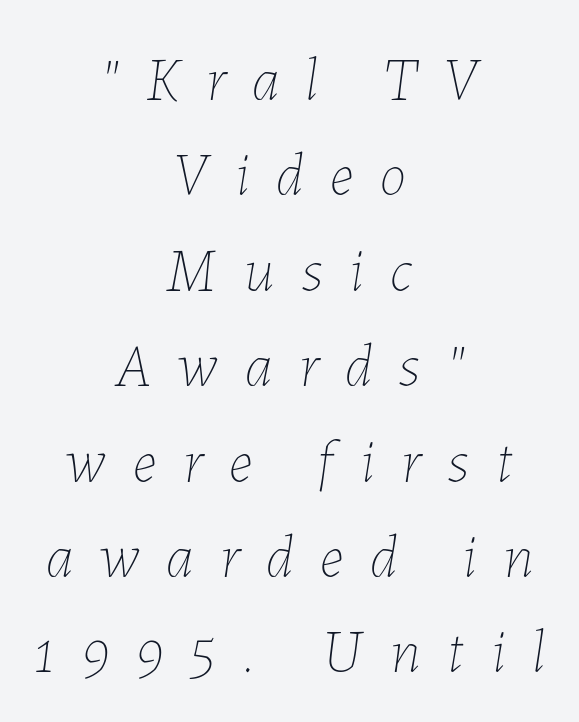
The words here are not underlined. Someone cranked the tracking dial way up on this one. Line starts and ends both wander, symmetrically. No letter is thick-stroked: the sample isn't bold.
